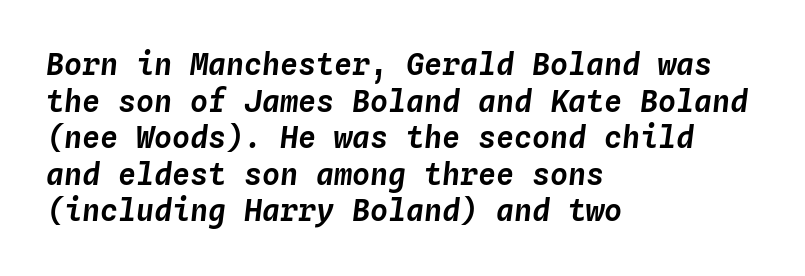
The image shows 30 px text type, italic (leaning right), monospaced; set left-aligned, line spacing 1.22x, normal letter spacing, not underlined; low stroke contrast and a medium x-height.
